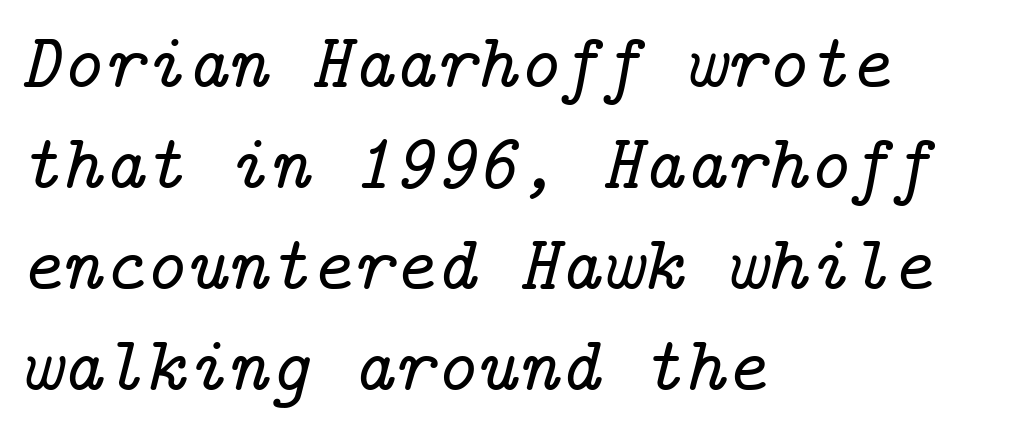
Q: Is the text italic (slanted)? A: Yes, it leans right by about 14 degrees.
Q: Is the typeface a serif or a sans-serif typeface? A: Serif.
Q: Is the text underlined? A: No.
Q: How is the paragraph aligned? A: Left-aligned.
Q: Is the spacing between letters normal or unusually wide? A: Normal.
Q: Is the spacing between lines tight, normal or loose? A: Normal.
Q: Width (condensed, normal, or wide)? A: Normal.
Q: Stroke contrast? A: Low.
Q: x-height? A: Medium.
